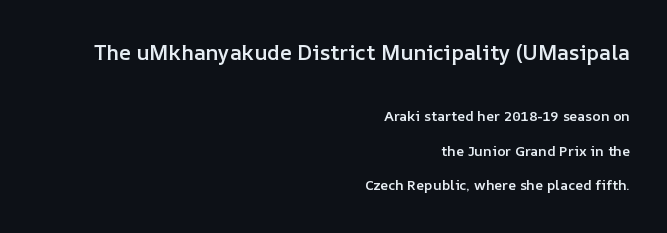
{"italic": "no", "bold": "semi", "underline": "no", "align": "right", "line_spacing": "loose", "line_spacing_ratio": 2.48, "letter_spacing": "normal", "letter_spacing_em": 0.0, "larger_block": "first", "size_ratio": 1.5, "glyph_px": 21}
